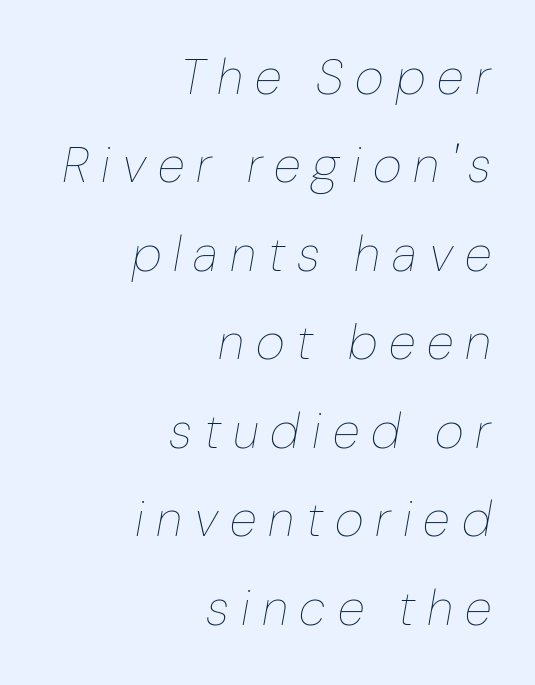
{"italic": "yes", "lean": "right", "slant_degrees": 10, "bold": "no", "weight": "thin", "width": "normal", "stroke_contrast": "low", "x_height": "medium", "monospaced": "no", "underline": "no", "align": "right", "line_spacing_ratio": 1.77, "letter_spacing": "wide", "letter_spacing_em": 0.24, "glyph_px": 50}
